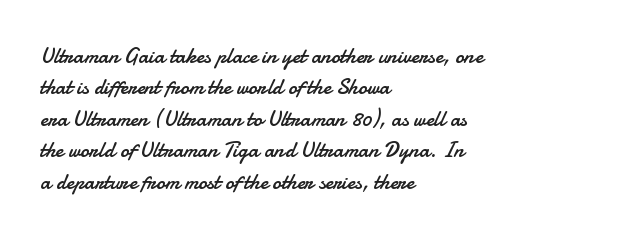
{"bold": "no", "underline": "no", "align": "left", "line_spacing": "normal", "line_spacing_ratio": 1.43, "letter_spacing": "normal", "letter_spacing_em": 0.0, "glyph_px": 22}
